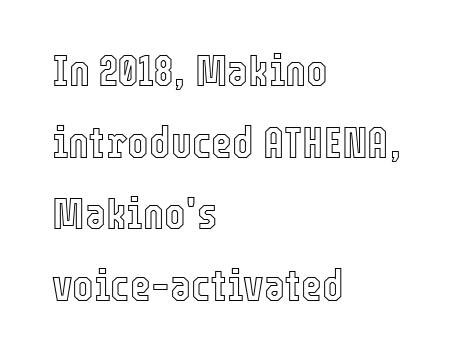
The line-height multiplier appears to be the usual default. The paragraph has a hard left edge and a soft right edge. Vertical strokes here are truly vertical. The face used here is proportionally spaced, like ordinary book or web type. Underline: absent. This sample uses plain, unmodified letter spacing.
